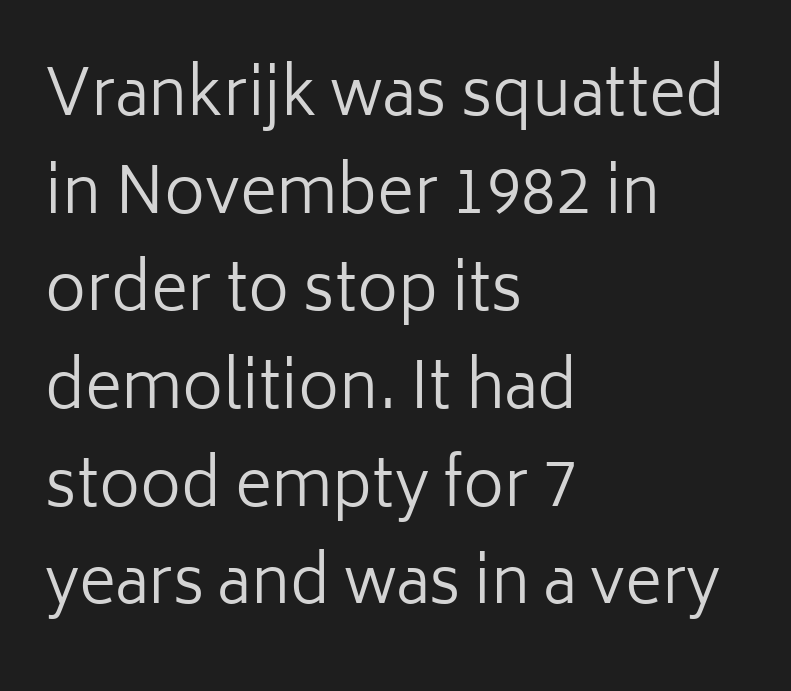
The image shows 63 px regular-weight sans-serif type, upright; set left-aligned, normal line spacing (1.55x), normal letter spacing, not underlined; low stroke contrast and a medium x-height.
